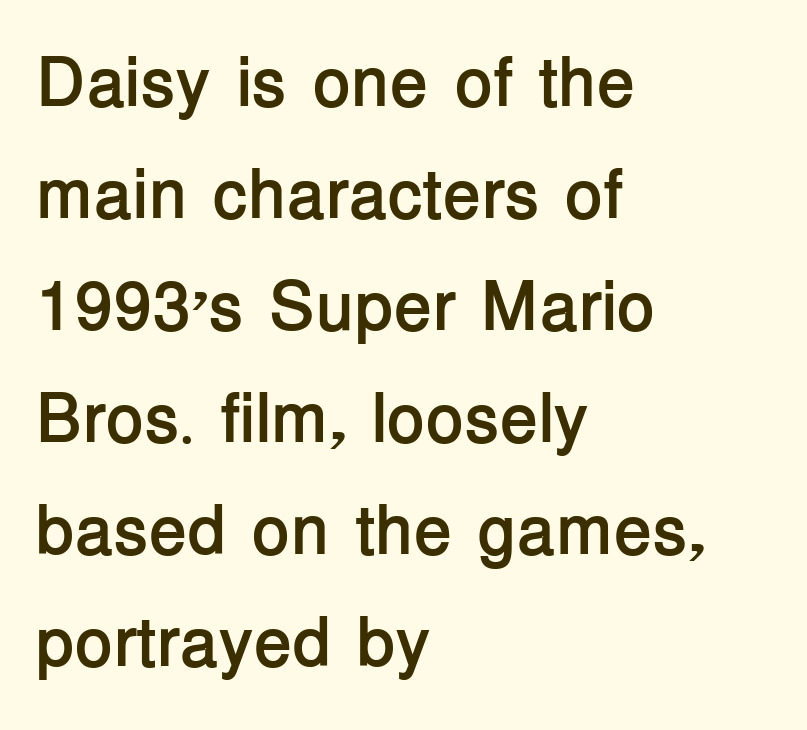
Q: Is the text bold? A: Yes.
Q: Is the text italic (slanted)? A: No, it is upright.
Q: Is the typeface a serif or a sans-serif typeface? A: Sans-serif.
Q: Is the text underlined? A: No.
Q: How is the paragraph aligned? A: Left-aligned.
Q: Is the spacing between letters normal or unusually wide? A: Normal.
Q: Is the spacing between lines tight, normal or loose? A: Normal.
Q: Width (condensed, normal, or wide)? A: Normal.
Q: Stroke contrast? A: Low.
Q: x-height? A: Medium.
Q: Monospaced? A: No.
